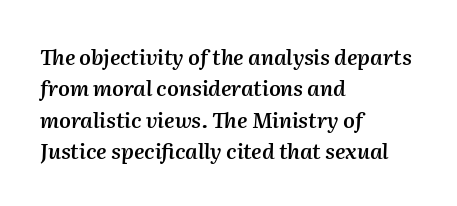
Students, observe: this is what conventionally led text looks like. The words here are not underlined. Students, note that the glyphs here touch the page at normal intervals. The letters are semibold — heavier than regular but short of a full bold.
